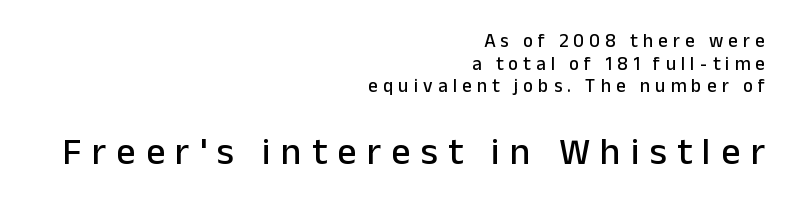
Whoever set this made the second block the dominant, larger element. The area under the type is left untouched. In terms of letterspacing, this is a distinctly airy, spread setting. Designer's note — italics off, roman on. Spacing verdict: proportional, widths tailored to each character. Typeset ragged left — the right edge is the straight one.
